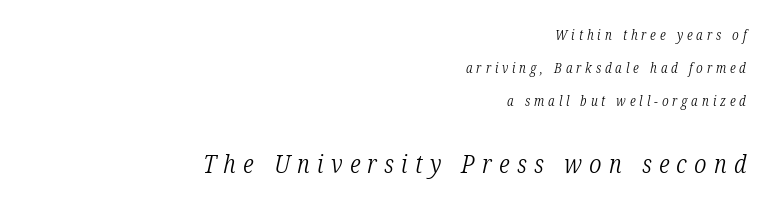
The line-height multiplier appears high, well above default. The specimen omits any rule beneath the text block's lines. In terms of letterspacing, this is a distinctly airy, spread setting. Of the two passages, the one underneath uses the larger point size.
